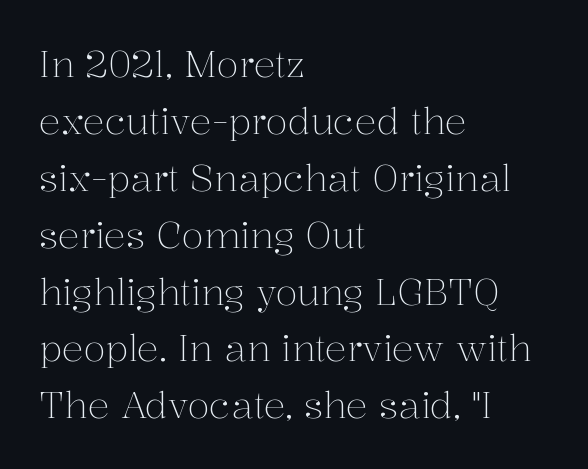
Q: Is the text bold? A: No.
Q: Is the text italic (slanted)? A: No, it is upright.
Q: Is the typeface a serif or a sans-serif typeface? A: Serif.
Q: Is the text underlined? A: No.
Q: How is the paragraph aligned? A: Left-aligned.
Q: Is the spacing between letters normal or unusually wide? A: Normal.
Q: Is the spacing between lines tight, normal or loose? A: Normal.
Q: Width (condensed, normal, or wide)? A: Normal.
Q: Stroke contrast? A: Medium.
Q: x-height? A: Medium.
Q: Monospaced? A: No.
